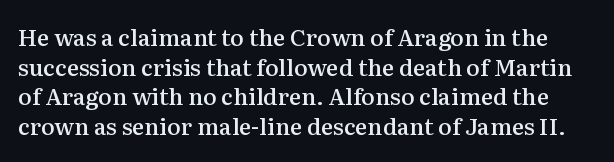
{"italic": "no", "bold": "semi", "underline": "no", "line_spacing": "normal", "line_spacing_ratio": 1.29, "letter_spacing": "normal", "letter_spacing_em": 0.0, "glyph_px": 23}
